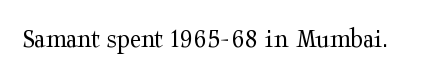
Is the type heavy? It reads as light-to-regular instead. Anything drawn beneath the words? Only blank space. This is roman type, the default non-slanted kind. Honestly, the letter spacing is just normal — you wouldn't notice it. The font family rendered here belongs to the serif group. Here the designer chose a conventional face with non-uniform glyph widths.
